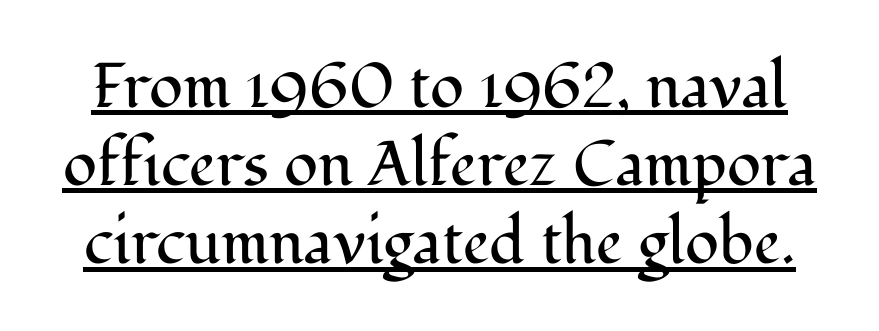
Q: Is the text bold? A: No.
Q: Is the text italic (slanted)? A: No, it is upright.
Q: Is the typeface a serif or a sans-serif typeface? A: Serif.
Q: Is the text underlined? A: Yes.
Q: Is the spacing between letters normal or unusually wide? A: Normal.
Q: Width (condensed, normal, or wide)? A: Normal.
Q: Stroke contrast? A: Medium.
Q: x-height? A: Medium.
Q: Monospaced? A: No.
